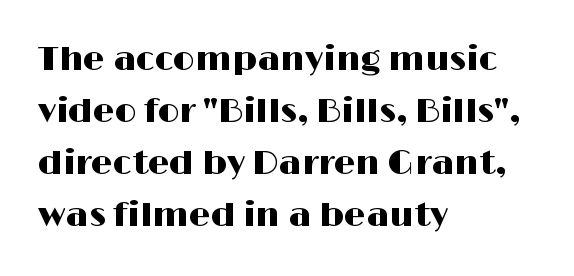
Q: Is the text italic (slanted)? A: No, it is upright.
Q: Is the typeface a serif or a sans-serif typeface? A: Sans-serif.
Q: Is the text underlined? A: No.
Q: How is the paragraph aligned? A: Left-aligned.
Q: Is the spacing between letters normal or unusually wide? A: Normal.
Q: Is the spacing between lines tight, normal or loose? A: Normal.
Q: Width (condensed, normal, or wide)? A: Wide.
Q: Stroke contrast? A: High.
Q: x-height? A: Medium.
Q: Monospaced? A: No.
